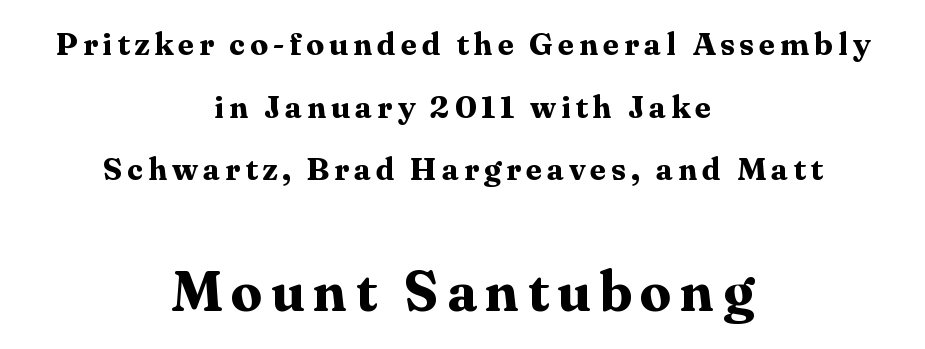
The image shows 56 px bold serif type, upright; set centered, loose line spacing (1.96x), not underlined; the second (bottom) block is 1.75x larger; medium stroke contrast and a medium x-height.
